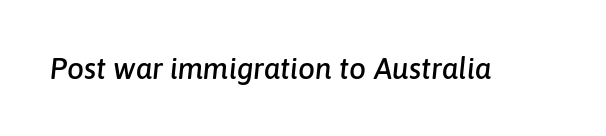
The image shows 30 px text type, italic (leaning right); set normal letter spacing, not underlined; low stroke contrast and a medium x-height.
